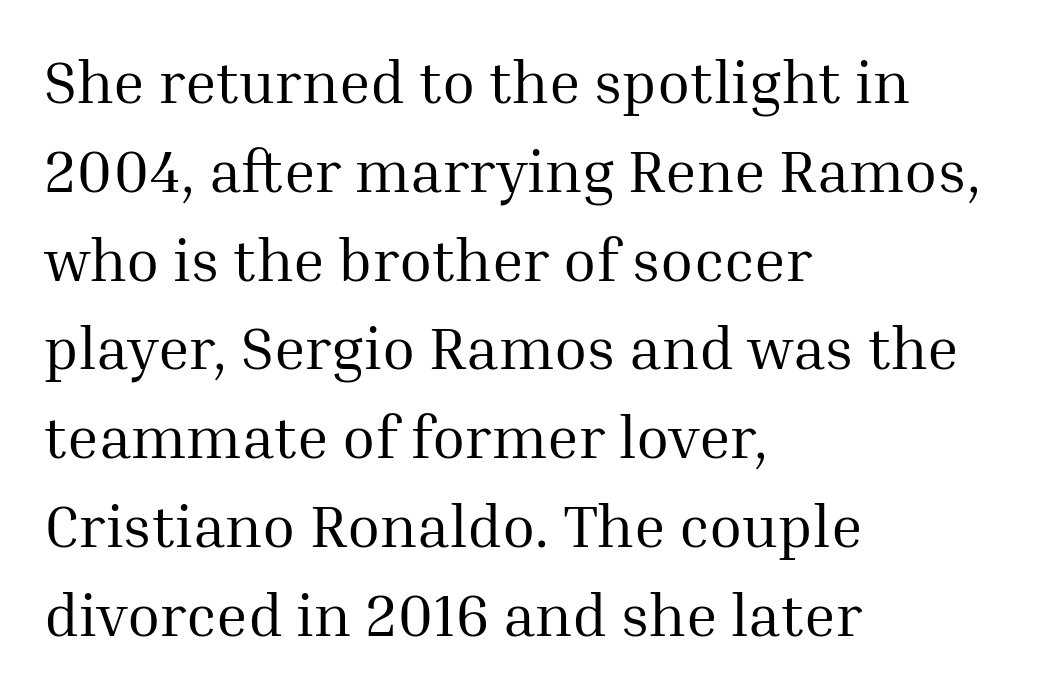
The image shows 60 px regular-weight serif type, upright; set left-aligned, normal line spacing (1.48x), normal letter spacing, not underlined; medium stroke contrast and a medium x-height.
